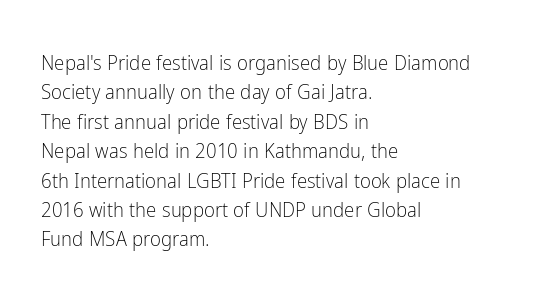
Q: Is the text bold? A: No.
Q: Is the text italic (slanted)? A: No, it is upright.
Q: Is the text underlined? A: No.
Q: How is the paragraph aligned? A: Left-aligned.
Q: Is the spacing between letters normal or unusually wide? A: Normal.
Q: Is the spacing between lines tight, normal or loose? A: Normal.
